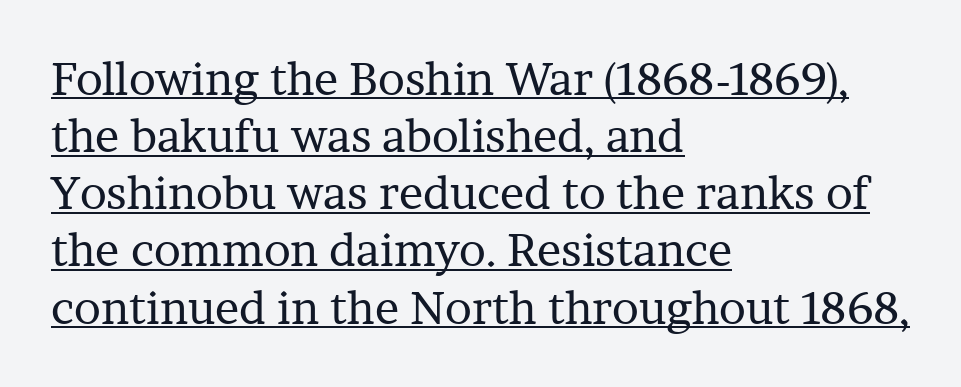
Q: Is the text bold? A: No.
Q: Is the text italic (slanted)? A: No, it is upright.
Q: Is the typeface a serif or a sans-serif typeface? A: Serif.
Q: Is the text underlined? A: Yes.
Q: How is the paragraph aligned? A: Left-aligned.
Q: Is the spacing between letters normal or unusually wide? A: Normal.
Q: Is the spacing between lines tight, normal or loose? A: Normal.
Q: Width (condensed, normal, or wide)? A: Normal.
Q: Stroke contrast? A: Low.
Q: x-height? A: Medium.
Q: Monospaced? A: No.
